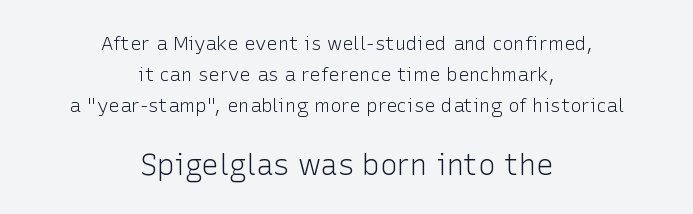
Each letter's strokes conclude bluntly, with no projecting serifs. These lines are rendered in a variable-pitch font. The designer gave the closing block more size than the opening block. Every row of glyphs is offset so its center matches the block's center. Italic? Not at all — the glyphs are vertical.
